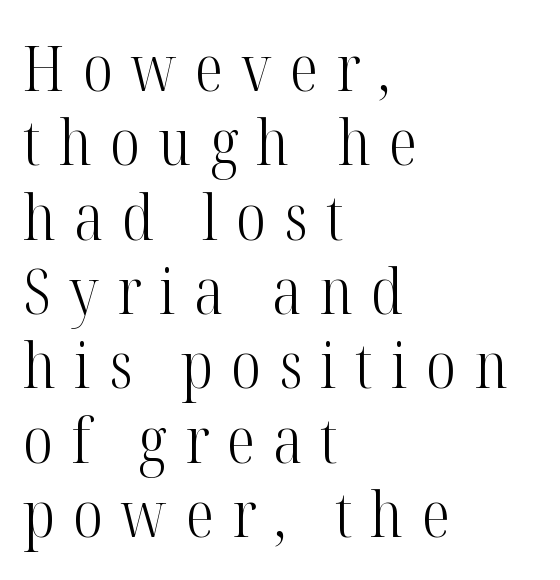
The image shows 63 px light, condensed serif type, upright; set left-aligned, line spacing 1.18x, unusually wide letter spacing (+0.29 em), not underlined; high stroke contrast and a medium x-height.
